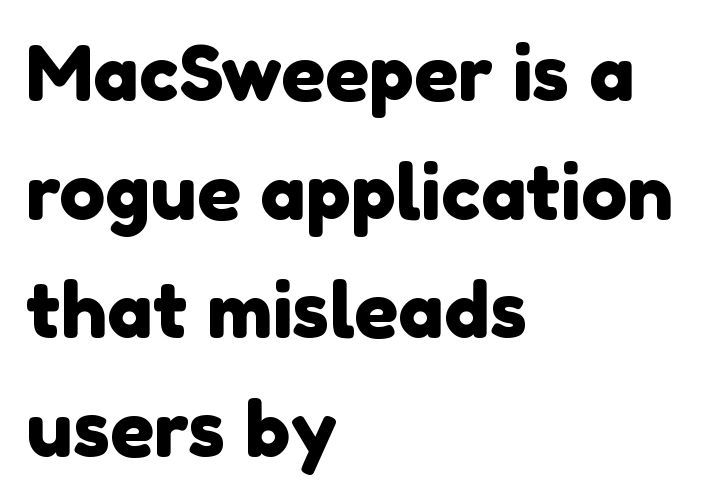
{"serif": "no", "width": "normal", "x_height": "medium", "monospaced": "no", "underline": "no", "align": "left", "line_spacing": "normal", "line_spacing_ratio": 1.54, "letter_spacing": "normal", "letter_spacing_em": 0.0, "glyph_px": 77}
